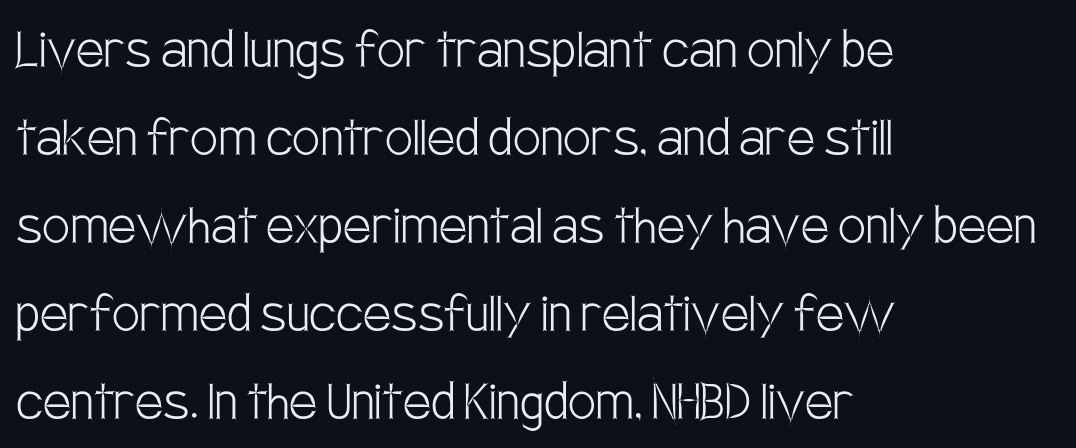
{"serif": "no", "italic": "no", "bold": "no", "weight": "light", "width": "condensed", "stroke_contrast": "low", "x_height": "large", "monospaced": "no", "underline": "no", "align": "left", "line_spacing": "normal", "line_spacing_ratio": 1.42, "letter_spacing": "normal", "letter_spacing_em": 0.0, "glyph_px": 62}
